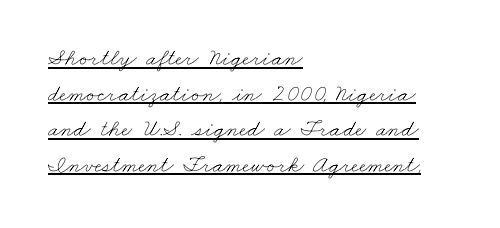
Q: Is the text bold? A: No.
Q: Is the text underlined? A: Yes.
Q: How is the paragraph aligned? A: Left-aligned.
Q: Is the spacing between letters normal or unusually wide? A: Normal.
Q: Is the spacing between lines tight, normal or loose? A: Normal.
